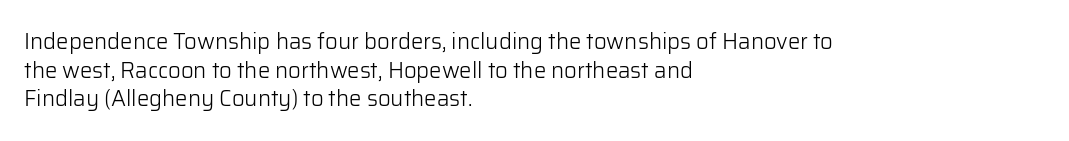
{"italic": "no", "bold": "no", "underline": "no", "align": "left", "line_spacing": "normal", "line_spacing_ratio": 1.3, "letter_spacing": "normal", "letter_spacing_em": 0.0, "glyph_px": 22}
